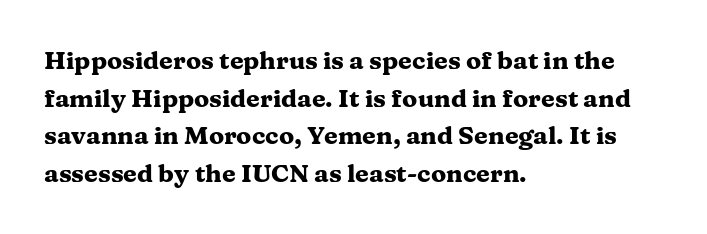
The image shows 25 px bold type, upright; set left-aligned, normal line spacing (1.51x), normal letter spacing, not underlined.
